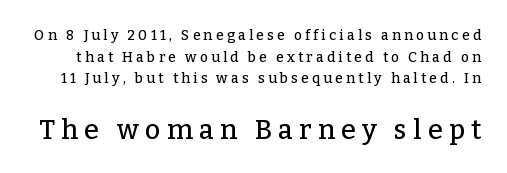
The image shows 27 px text type, upright; set normal line spacing (1.55x), unusually wide letter spacing (+0.23 em), not underlined; the second (bottom) block is 1.93x larger.
